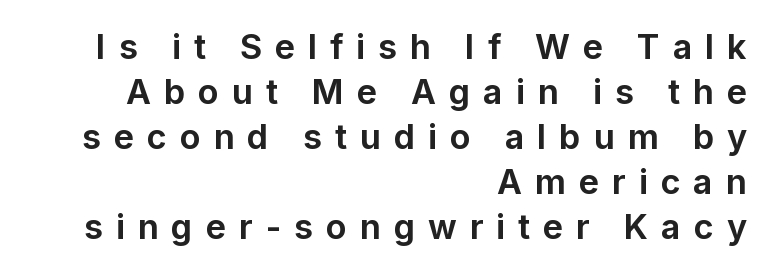
The image shows 34 px bold sans-serif type, upright; set right-aligned, normal line spacing (1.32x), unusually wide letter spacing (+0.38 em), not underlined; low stroke contrast and a medium x-height.
